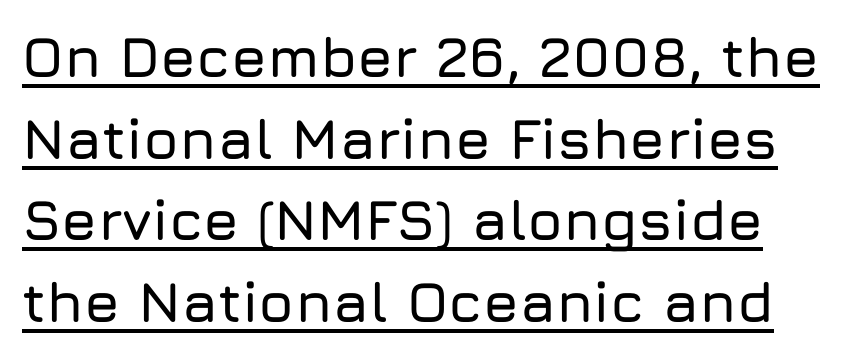
The image shows 57 px sans-serif type, upright; set normal line spacing (1.43x), normal letter spacing, underlined; low stroke contrast and a medium x-height.
